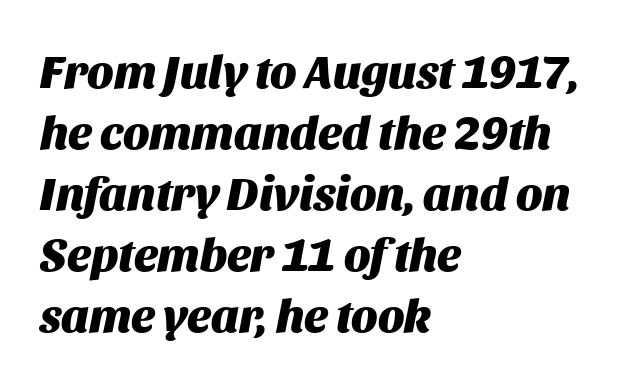
Q: Is the text bold? A: Yes.
Q: Is the text italic (slanted)? A: Yes, it leans right by about 11 degrees.
Q: Is the text underlined? A: No.
Q: How is the paragraph aligned? A: Left-aligned.
Q: Is the spacing between letters normal or unusually wide? A: Normal.
Q: Is the spacing between lines tight, normal or loose? A: Normal.
Q: Width (condensed, normal, or wide)? A: Normal.
Q: Stroke contrast? A: Medium.
Q: x-height? A: Large.
Q: Monospaced? A: No.
